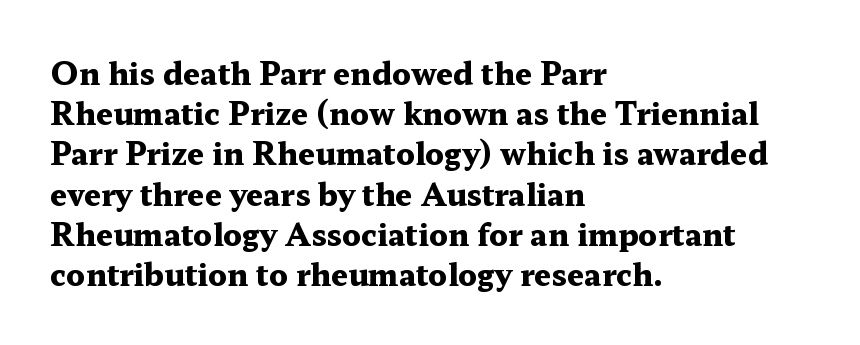
This sample is left-justified, so line endings fall wherever the words run out. Posture: upright roman. Heavy-handed strokes throughout: this text is bold. The block of text has a typical density, with ordinary space between rows. Glance below the letters and you will spot only blank space. Do the characters align in a grid? No, the font is proportional.
